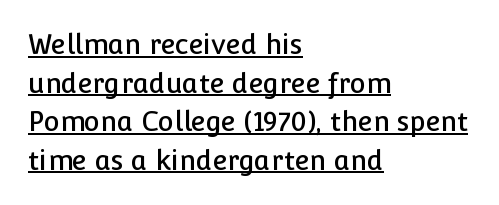
Q: Is the text italic (slanted)? A: No, it is upright.
Q: Is the text underlined? A: Yes.
Q: How is the paragraph aligned? A: Left-aligned.
Q: Is the spacing between letters normal or unusually wide? A: Normal.
Q: Is the spacing between lines tight, normal or loose? A: Normal.
